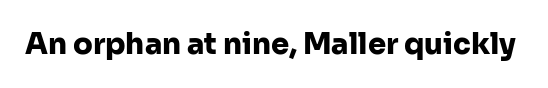
Q: Is the text bold? A: Yes.
Q: Is the text italic (slanted)? A: No, it is upright.
Q: Is the typeface a serif or a sans-serif typeface? A: Sans-serif.
Q: Is the text underlined? A: No.
Q: Is the spacing between letters normal or unusually wide? A: Normal.
Q: Width (condensed, normal, or wide)? A: Normal.
Q: Stroke contrast? A: Low.
Q: x-height? A: Medium.
Q: Monospaced? A: No.
